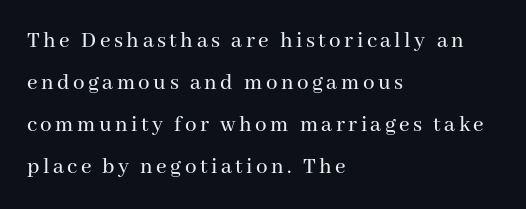
The image shows 23 px text type, upright; set left-aligned, line spacing 1.83x, not underlined.
